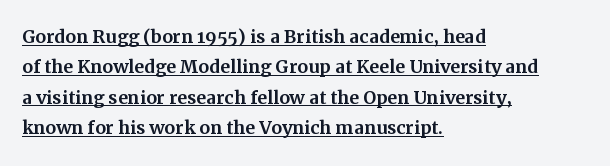
{"italic": "no", "underline": "yes", "align": "left", "line_spacing": "normal", "line_spacing_ratio": 1.27, "letter_spacing": "normal", "letter_spacing_em": 0.0, "glyph_px": 24}
